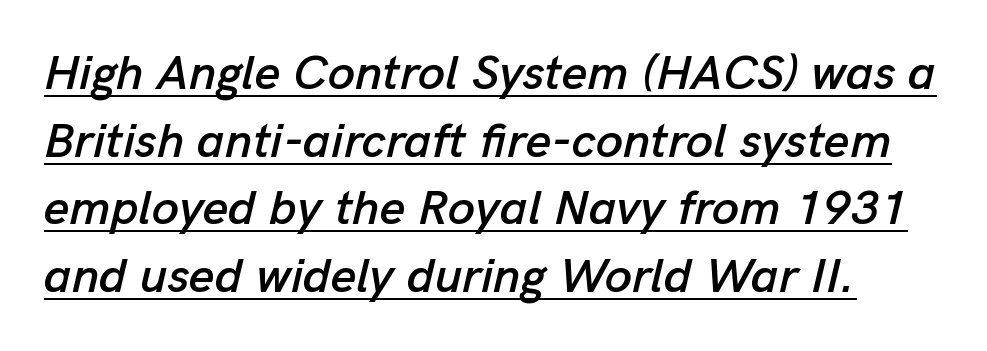
The image shows 49 px text type, italic (leaning right); set normal line spacing (1.38x), normal letter spacing, underlined; low stroke contrast and a medium x-height.
